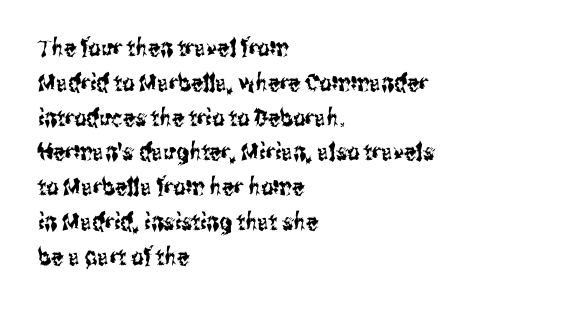
Q: Is the text italic (slanted)? A: No, it is upright.
Q: Is the text underlined? A: No.
Q: How is the paragraph aligned? A: Left-aligned.
Q: Is the spacing between letters normal or unusually wide? A: Normal.
Q: Is the spacing between lines tight, normal or loose? A: Normal.
